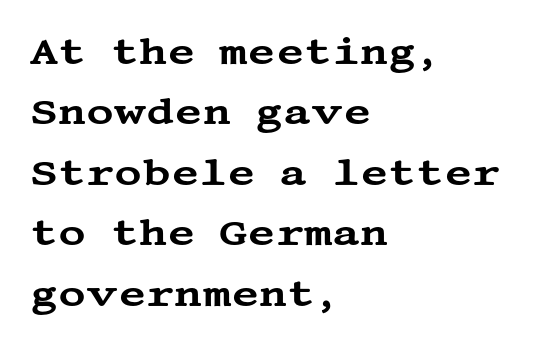
{"serif": "yes", "italic": "no", "width": "wide", "stroke_contrast": "medium", "x_height": "large", "underline": "no", "align": "left", "line_spacing": "normal", "line_spacing_ratio": 1.59, "letter_spacing": "normal", "letter_spacing_em": 0.0, "glyph_px": 38}
